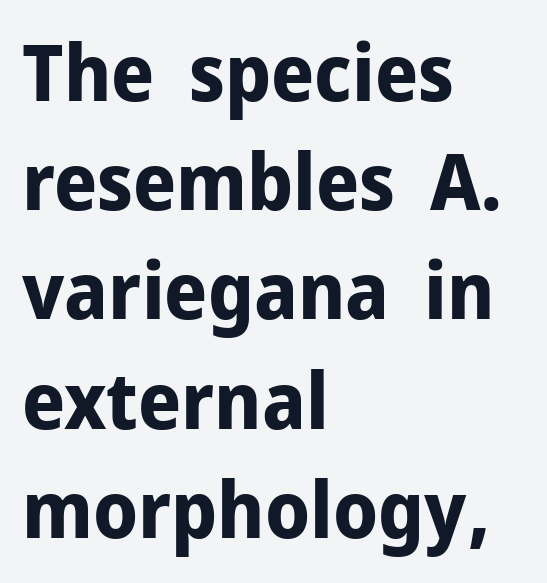
The image shows 78 px bold sans-serif type, upright; set left-aligned, normal line spacing (1.4x), normal letter spacing, not underlined; low stroke contrast and a medium x-height.
